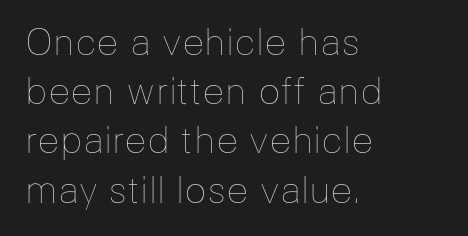
{"italic": "no", "bold": "no", "weight": "thin", "width": "normal", "stroke_contrast": "low", "x_height": "medium", "monospaced": "no", "underline": "no", "align": "left", "line_spacing": "normal", "line_spacing_ratio": 1.33, "letter_spacing": "normal", "letter_spacing_em": 0.0, "glyph_px": 37}
